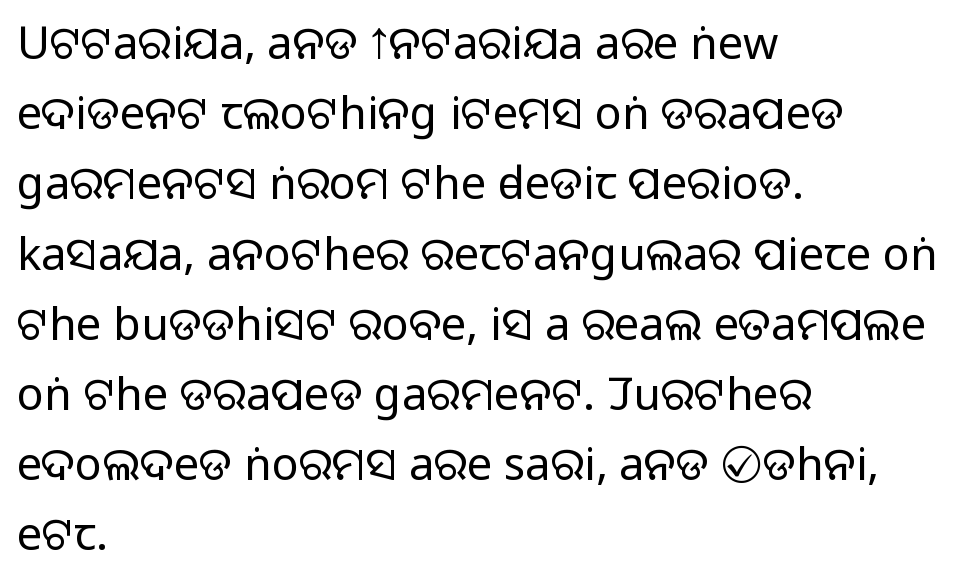
{"serif": "no", "italic": "no", "bold": "no", "weight": "regular", "width": "normal", "stroke_contrast": "low", "x_height": "large", "monospaced": "no", "underline": "no", "align": "left", "line_spacing": "normal", "line_spacing_ratio": 1.56, "letter_spacing": "normal", "letter_spacing_em": 0.0, "glyph_px": 45}
